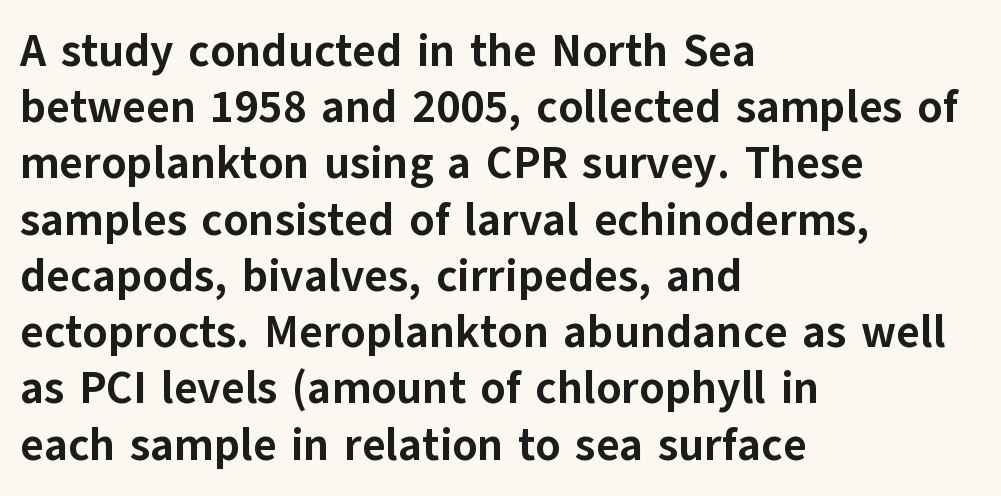
The image shows 45 px bold sans-serif type, upright; set left-aligned, normal line spacing (1.25x), normal letter spacing, not underlined; low stroke contrast and a medium x-height.
